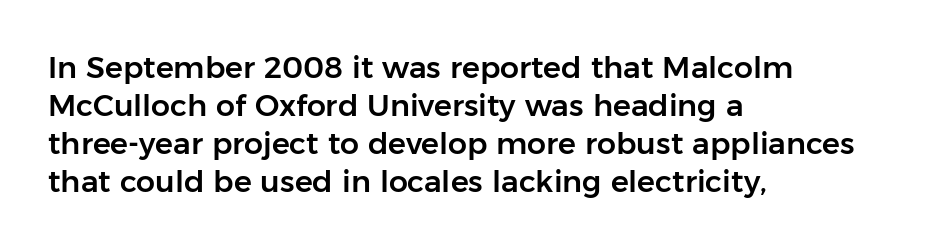
The image shows 30 px sans-serif type, upright; set left-aligned, normal line spacing (1.27x), normal letter spacing, not underlined; low stroke contrast and a medium x-height.
